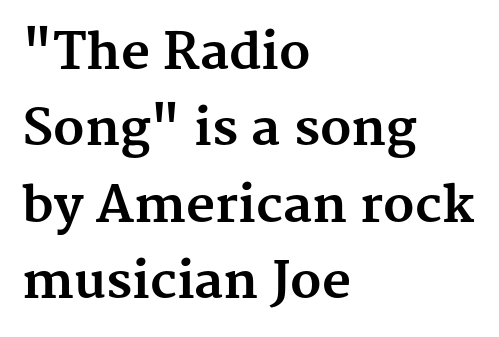
Q: Is the text bold? A: Yes.
Q: Is the text italic (slanted)? A: No, it is upright.
Q: Is the typeface a serif or a sans-serif typeface? A: Serif.
Q: Is the text underlined? A: No.
Q: How is the paragraph aligned? A: Left-aligned.
Q: Is the spacing between letters normal or unusually wide? A: Normal.
Q: Is the spacing between lines tight, normal or loose? A: Normal.
Q: Width (condensed, normal, or wide)? A: Normal.
Q: Stroke contrast? A: Medium.
Q: x-height? A: Medium.
Q: Monospaced? A: No.
